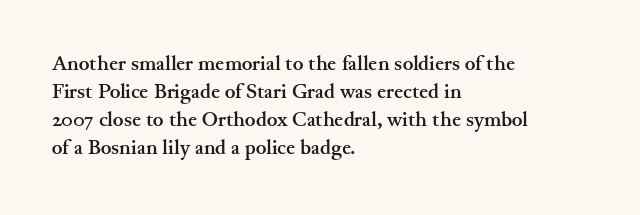
Its strokes are broad and dark, the hallmark of bold type. Plain, unruled lines of type. The paragraph shown leans on its left margin. Reading down the column, the eye jumps a familiar distance to each next line. Vertical strokes here are truly vertical.
